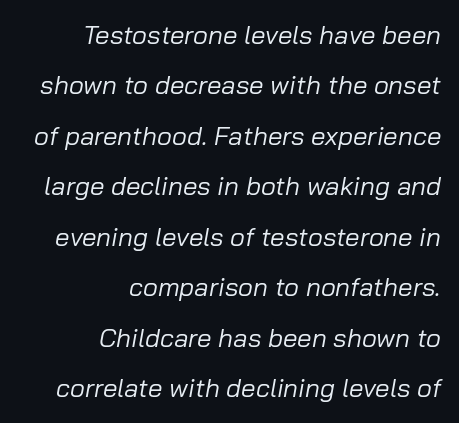
Q: Is the text bold? A: No.
Q: Is the text italic (slanted)? A: Yes, it leans right by about 10 degrees.
Q: Is the text underlined? A: No.
Q: How is the paragraph aligned? A: Right-aligned.
Q: Is the spacing between letters normal or unusually wide? A: Normal.
Q: Is the spacing between lines tight, normal or loose? A: Loose.
